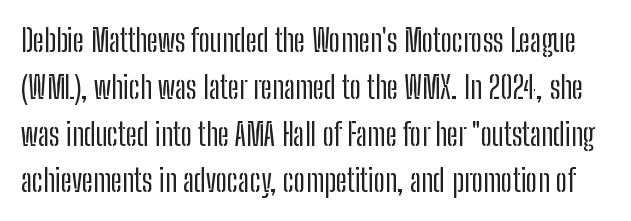
Q: Is the text italic (slanted)? A: No, it is upright.
Q: Is the typeface a serif or a sans-serif typeface? A: Sans-serif.
Q: Is the text underlined? A: No.
Q: Is the spacing between letters normal or unusually wide? A: Normal.
Q: Is the spacing between lines tight, normal or loose? A: Normal.
Q: Width (condensed, normal, or wide)? A: Condensed.
Q: Stroke contrast? A: Low.
Q: x-height? A: Medium.
Q: Monospaced? A: No.
